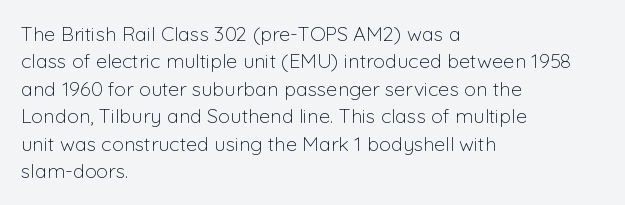
Caption: standard tracking, unaltered. Alignment: flush left. Line spacing here is normal. Weight: not bold — regular or lighter.
